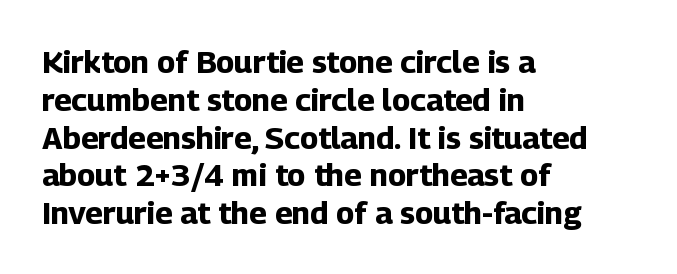
The passage shown has conventional tracking throughout. Note: no serifs on the glyphs. Every row of glyphs begins at an identical x-position on the left. Each row of text sits above clean, open space.
